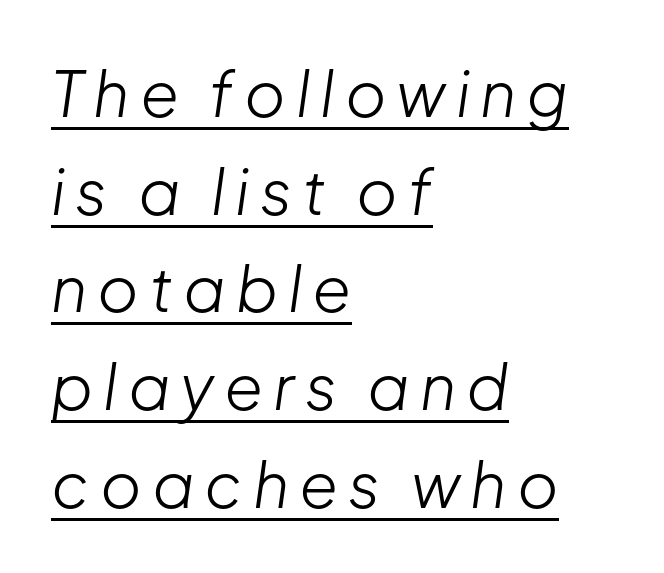
{"italic": "yes", "lean": "right", "slant_degrees": 8, "bold": "no", "weight": "light", "width": "normal", "stroke_contrast": "low", "x_height": "medium", "monospaced": "no", "underline": "yes", "align": "left", "line_spacing": "normal", "line_spacing_ratio": 1.55, "glyph_px": 63}
